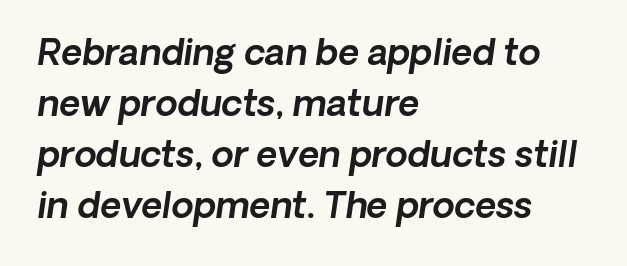
{"serif": "no", "width": "normal", "x_height": "medium", "monospaced": "no", "underline": "no", "align": "left", "line_spacing": "normal", "line_spacing_ratio": 1.42, "letter_spacing": "normal", "letter_spacing_em": 0.0, "glyph_px": 36}
